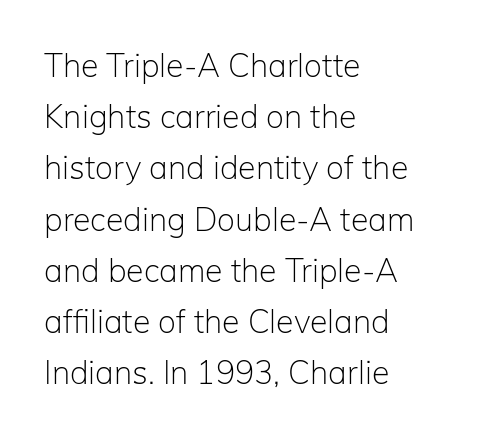
{"serif": "no", "italic": "no", "bold": "no", "weight": "light", "width": "normal", "stroke_contrast": "low", "x_height": "medium", "monospaced": "no", "underline": "no", "align": "left", "line_spacing": "normal", "line_spacing_ratio": 1.6, "letter_spacing": "normal", "letter_spacing_em": 0.0, "glyph_px": 32}
